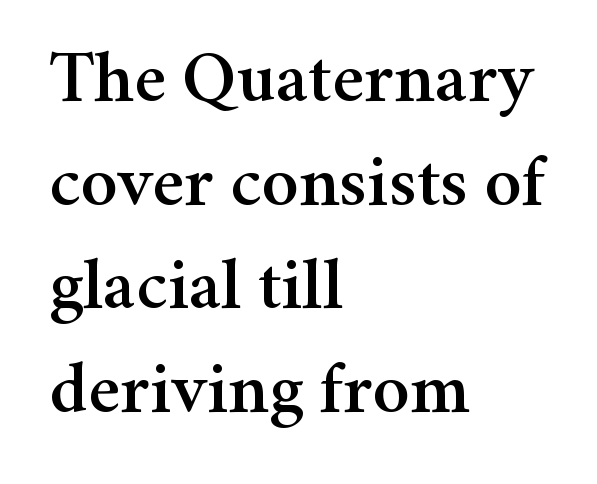
Leading matches the norm, producing a regular column. The paragraph shown leans on its left margin. What stands out about the letter spacing? Nothing — it is the standard amount. Think of a printed novel: that variable character pitch is what you see here. Quick note: not italic, upright. The type family on display is of the serif kind.
